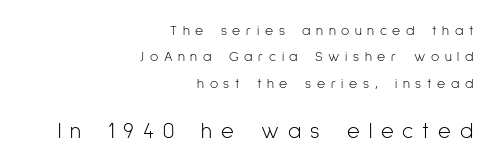
Q: Is the text bold? A: No.
Q: Is the text italic (slanted)? A: No, it is upright.
Q: Is the text underlined? A: No.
Q: How is the paragraph aligned? A: Right-aligned.
Q: Is the spacing between letters normal or unusually wide? A: Unusually wide.
Q: Which block of text is set in a larger size, the first (top) or the second (bottom)? A: The second (bottom) one.
